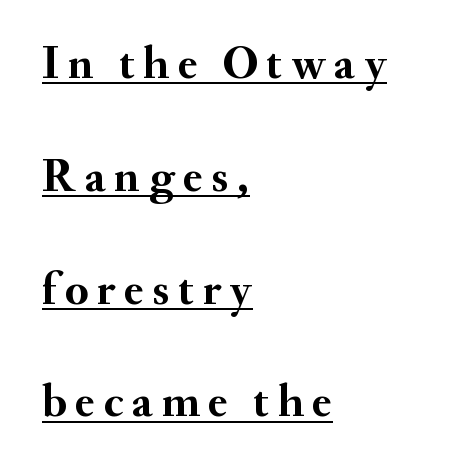
The passage is arranged the way most books set body copy — flush left. You could fit nearly another row in the gap between these rows. Posture: vertical. What kind of face is this? One with serifs.
